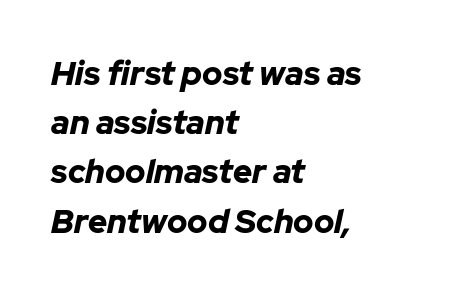
Q: Is the text bold? A: Yes.
Q: Is the text italic (slanted)? A: Yes, it leans right by about 12 degrees.
Q: Is the text underlined? A: No.
Q: How is the paragraph aligned? A: Left-aligned.
Q: Is the spacing between letters normal or unusually wide? A: Normal.
Q: Is the spacing between lines tight, normal or loose? A: Normal.
Q: Width (condensed, normal, or wide)? A: Normal.
Q: Stroke contrast? A: Low.
Q: x-height? A: Medium.
Q: Monospaced? A: No.
